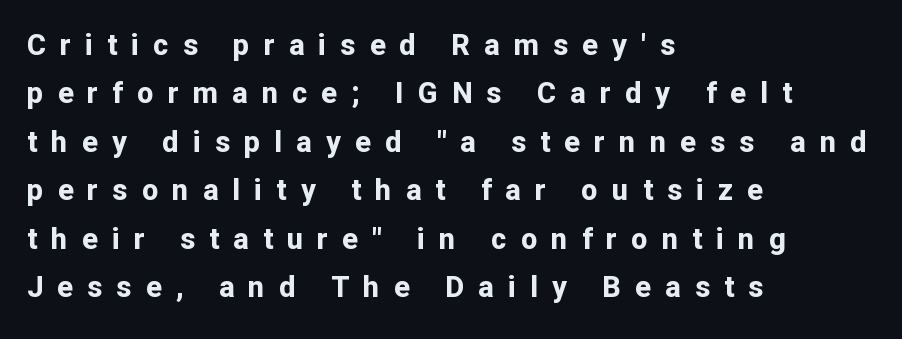
Q: Is the text bold? A: Yes.
Q: Is the text italic (slanted)? A: No, it is upright.
Q: Is the typeface a serif or a sans-serif typeface? A: Sans-serif.
Q: Is the text underlined? A: No.
Q: How is the paragraph aligned? A: Left-aligned.
Q: Is the spacing between letters normal or unusually wide? A: Unusually wide.
Q: Is the spacing between lines tight, normal or loose? A: Normal.
Q: Width (condensed, normal, or wide)? A: Normal.
Q: Stroke contrast? A: Low.
Q: x-height? A: Medium.
Q: Monospaced? A: No.
